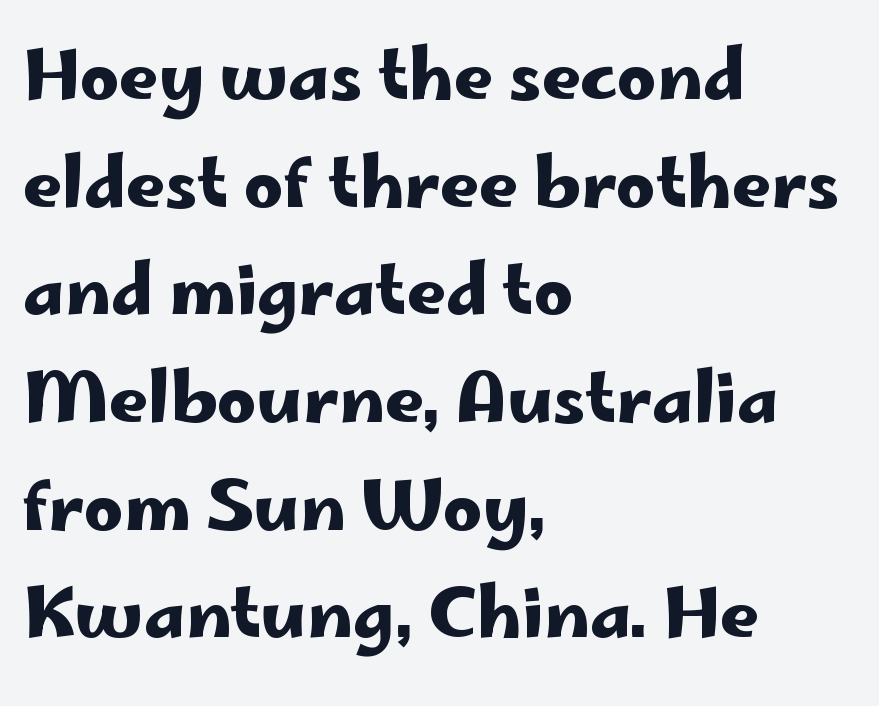
Q: Is the text italic (slanted)? A: No, it is upright.
Q: Is the typeface a serif or a sans-serif typeface? A: Sans-serif.
Q: Is the text underlined? A: No.
Q: How is the paragraph aligned? A: Left-aligned.
Q: Is the spacing between letters normal or unusually wide? A: Normal.
Q: Is the spacing between lines tight, normal or loose? A: Normal.
Q: Width (condensed, normal, or wide)? A: Wide.
Q: Stroke contrast? A: Low.
Q: x-height? A: Small.
Q: Monospaced? A: No.
